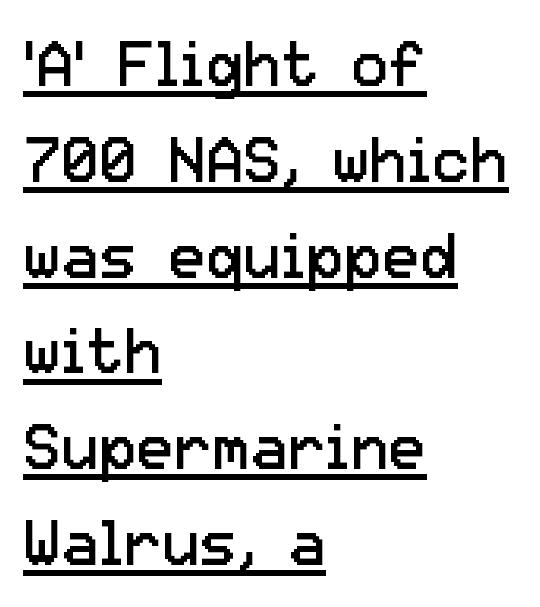
The image shows 63 px regular-weight sans-serif type, upright; set left-aligned, normal line spacing (1.52x), normal letter spacing, underlined; low stroke contrast and a medium x-height.
